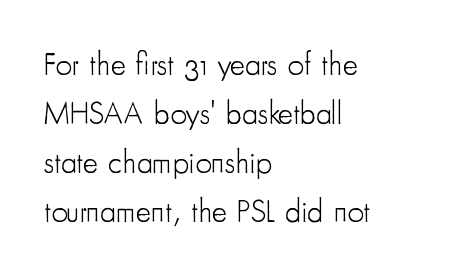
The image shows 32 px light, condensed sans-serif type, upright; set left-aligned, normal line spacing (1.53x), normal letter spacing, not underlined; low stroke contrast and a small x-height.
